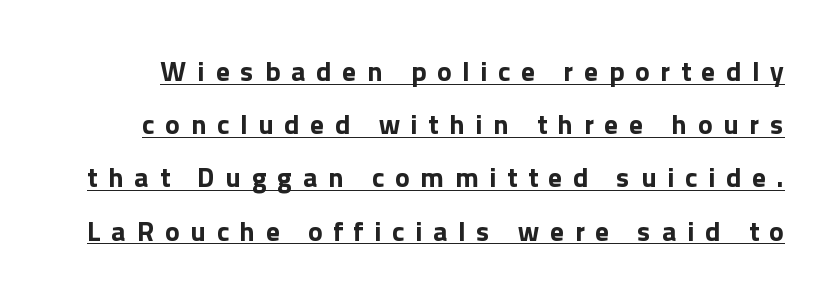
The image shows 28 px bold sans-serif type, upright; set loose line spacing (1.9x), unusually wide letter spacing (+0.38 em), underlined; a medium x-height.
